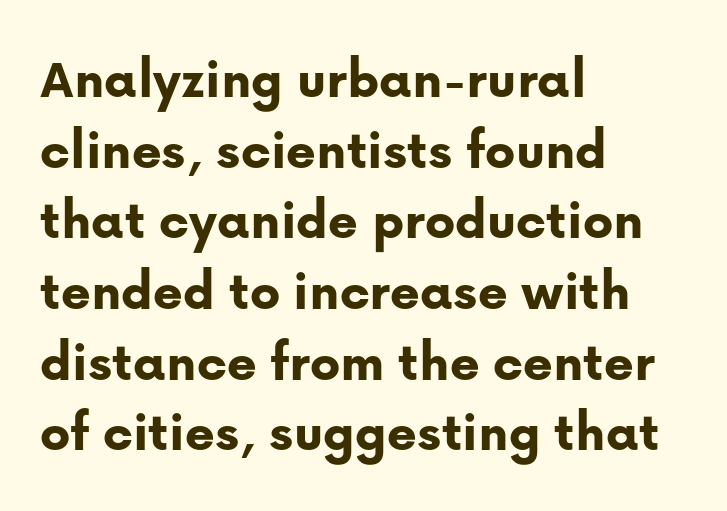
The image shows 57 px bold sans-serif type, upright; set left-aligned, line spacing 1.24x, normal letter spacing, not underlined; low stroke contrast and a medium x-height.
